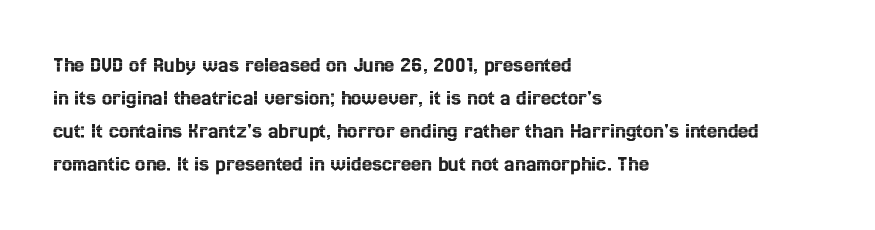
The image shows 23 px text type, upright; set left-aligned, normal line spacing (1.44x), normal letter spacing, not underlined.
